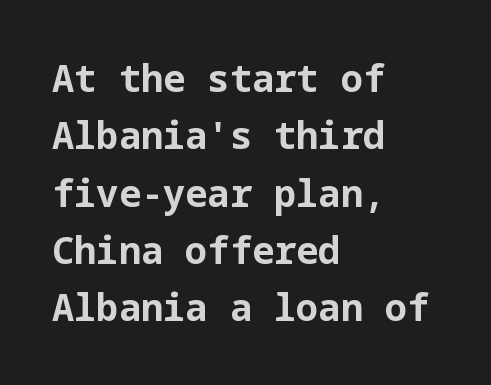
The face used here is rendered with its standard letterfit. Underline: absent. Does the lettering tilt? It doesn't — this is upright. Compared with an ordinary text face, these strokes are far heavier — a full bold.
